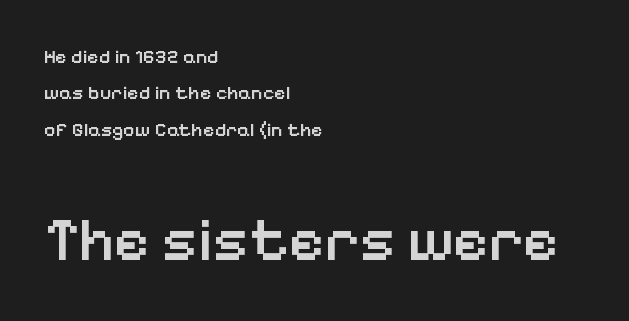
{"serif": "no", "italic": "no", "bold": "semi", "weight": "semibold", "width": "normal", "stroke_contrast": "low", "x_height": "medium", "monospaced": "no", "underline": "no", "align": "left", "line_spacing_ratio": 1.82, "letter_spacing": "normal", "letter_spacing_em": 0.0, "larger_block": "second", "size_ratio": 3.05, "glyph_px": 61}
